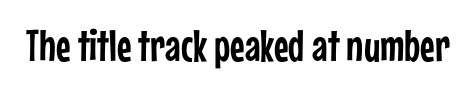
The image shows 45 px condensed sans-serif type, upright; set normal letter spacing, not underlined; low stroke contrast and a medium x-height.
